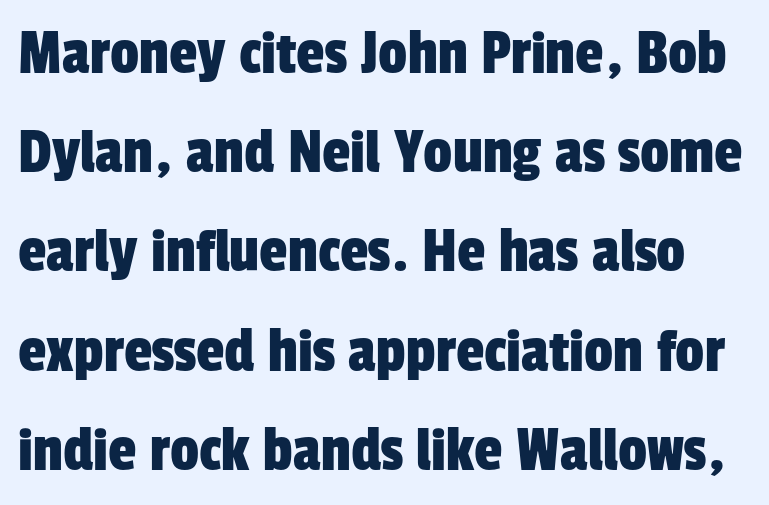
Is there much room between lines? A standard amount, neither cramped nor airy. Letter spacing: default. Typographically, this falls in the sans-serif category. The rendering uses natural spacing where letterforms have individual widths.
